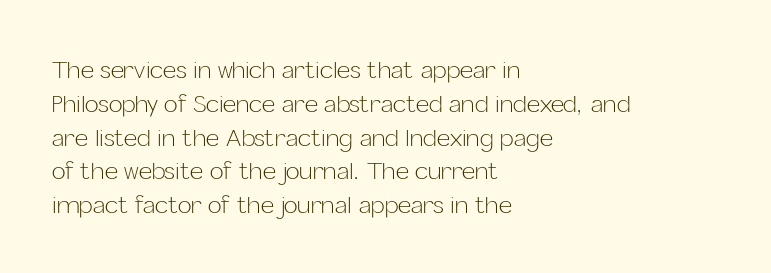
Q: Is the text bold? A: No.
Q: Is the text italic (slanted)? A: No, it is upright.
Q: Is the text underlined? A: No.
Q: How is the paragraph aligned? A: Left-aligned.
Q: Is the spacing between letters normal or unusually wide? A: Normal.
Q: Is the spacing between lines tight, normal or loose? A: Normal.
